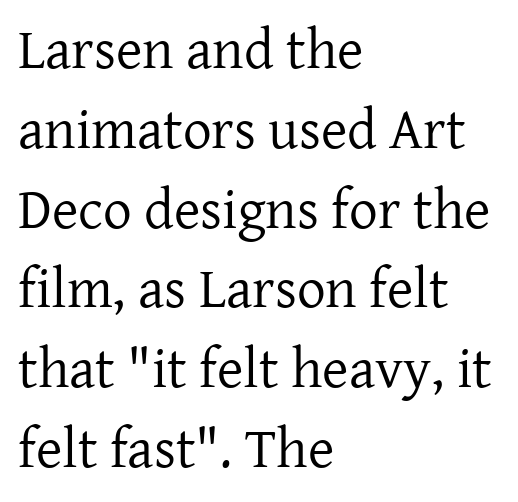
The letters advance in unequal steps, a hallmark of proportional type. Underlining? Definitely not there. Is the letter spacing exaggerated? No — it looks like the ordinary default. The letters look calm and open, with moderate or lighter stems.
